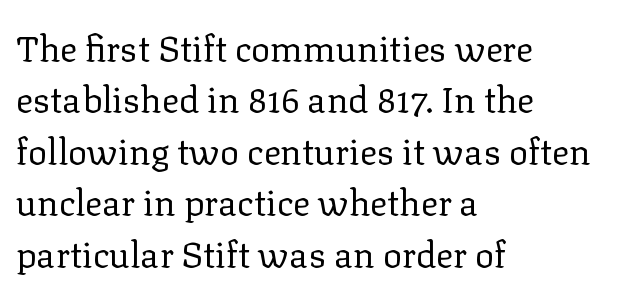
Q: Is the text bold? A: No.
Q: Is the text italic (slanted)? A: No, it is upright.
Q: Is the typeface a serif or a sans-serif typeface? A: Serif.
Q: Is the text underlined? A: No.
Q: How is the paragraph aligned? A: Left-aligned.
Q: Is the spacing between letters normal or unusually wide? A: Normal.
Q: Is the spacing between lines tight, normal or loose? A: Normal.
Q: Width (condensed, normal, or wide)? A: Normal.
Q: Stroke contrast? A: Low.
Q: x-height? A: Medium.
Q: Monospaced? A: No.
